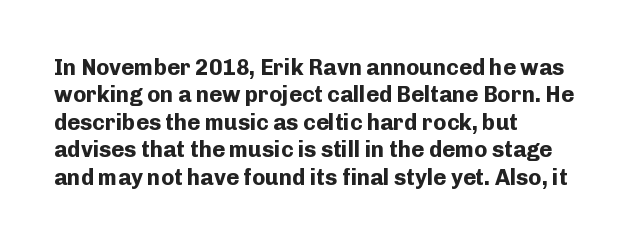
Q: Is the text bold? A: Yes.
Q: Is the text italic (slanted)? A: No, it is upright.
Q: Is the text underlined? A: No.
Q: How is the paragraph aligned? A: Left-aligned.
Q: Is the spacing between letters normal or unusually wide? A: Normal.
Q: Is the spacing between lines tight, normal or loose? A: Normal.
